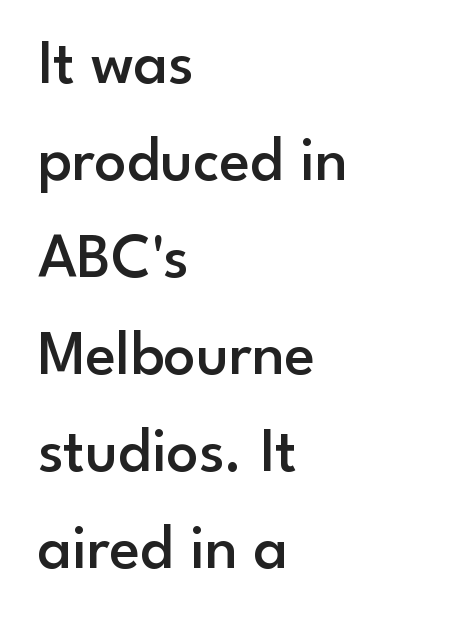
Q: Is the text bold? A: Semi-bold.
Q: Is the text italic (slanted)? A: No, it is upright.
Q: Is the typeface a serif or a sans-serif typeface? A: Sans-serif.
Q: Is the text underlined? A: No.
Q: How is the paragraph aligned? A: Left-aligned.
Q: Is the spacing between letters normal or unusually wide? A: Normal.
Q: Is the spacing between lines tight, normal or loose? A: Normal.
Q: Width (condensed, normal, or wide)? A: Normal.
Q: Stroke contrast? A: Low.
Q: x-height? A: Small.
Q: Monospaced? A: No.
